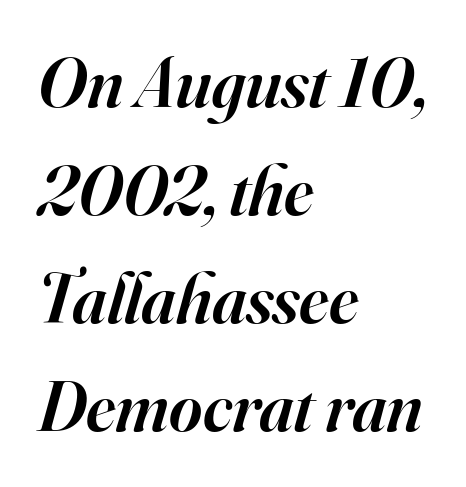
Q: Is the text bold? A: Semi-bold.
Q: Is the text italic (slanted)? A: Yes, it leans right by about 16 degrees.
Q: Is the typeface a serif or a sans-serif typeface? A: Serif.
Q: Is the text underlined? A: No.
Q: How is the paragraph aligned? A: Left-aligned.
Q: Is the spacing between letters normal or unusually wide? A: Normal.
Q: Is the spacing between lines tight, normal or loose? A: Normal.
Q: Width (condensed, normal, or wide)? A: Normal.
Q: Stroke contrast? A: High.
Q: x-height? A: Small.
Q: Monospaced? A: No.
